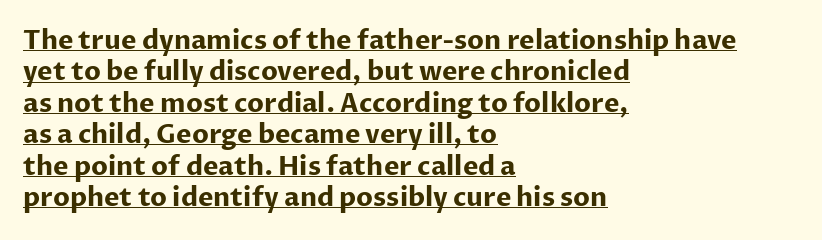
Q: Is the text bold? A: Yes.
Q: Is the text italic (slanted)? A: No, it is upright.
Q: Is the text underlined? A: Yes.
Q: How is the paragraph aligned? A: Left-aligned.
Q: Is the spacing between letters normal or unusually wide? A: Normal.
